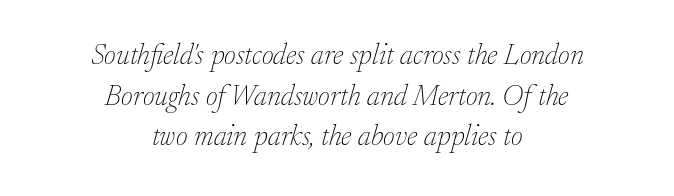
Q: Is the text bold? A: No.
Q: Is the text italic (slanted)? A: Yes, it leans right by about 17 degrees.
Q: Is the typeface a serif or a sans-serif typeface? A: Serif.
Q: Is the text underlined? A: No.
Q: How is the paragraph aligned? A: Centered.
Q: Is the spacing between letters normal or unusually wide? A: Normal.
Q: Is the spacing between lines tight, normal or loose? A: Normal.
Q: Width (condensed, normal, or wide)? A: Normal.
Q: Stroke contrast? A: Low.
Q: x-height? A: Small.
Q: Monospaced? A: No.
